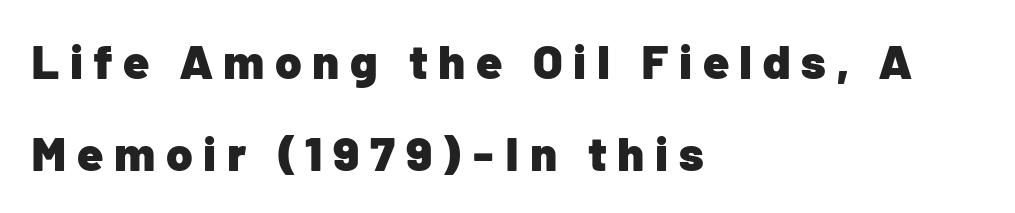
{"serif": "no", "italic": "no", "bold": "yes", "weight": "heavy", "width": "normal", "stroke_contrast": "low", "x_height": "medium", "monospaced": "no", "underline": "no", "align": "left", "line_spacing": "loose", "line_spacing_ratio": 1.92, "letter_spacing": "wide", "letter_spacing_em": 0.22, "glyph_px": 48}
